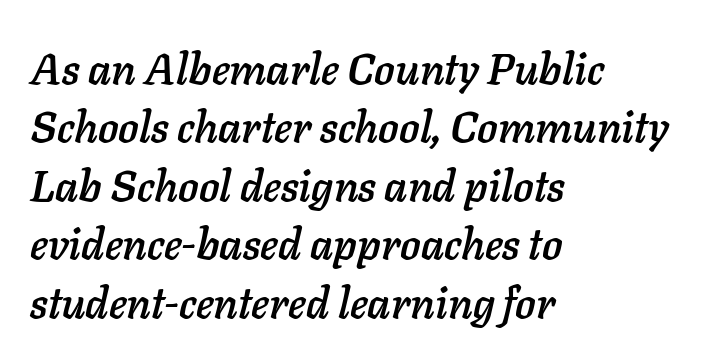
The image shows 43 px text type, italic (leaning right); set left-aligned, normal line spacing (1.36x), normal letter spacing, not underlined; low stroke contrast and a medium x-height.
